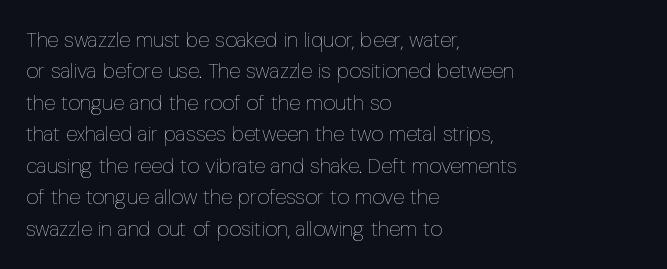
Q: Is the text bold? A: No.
Q: Is the text italic (slanted)? A: No, it is upright.
Q: Is the text underlined? A: No.
Q: How is the paragraph aligned? A: Left-aligned.
Q: Is the spacing between letters normal or unusually wide? A: Normal.
Q: Is the spacing between lines tight, normal or loose? A: Normal.
